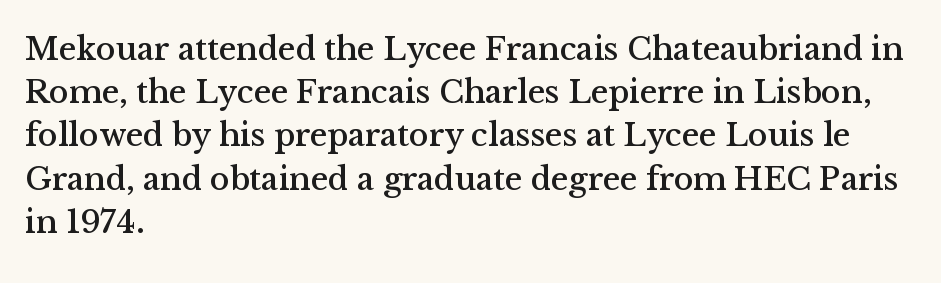
Where is the straight margin? On the left. Standard letterfit; no display-style spreading of the glyphs. What kind of face is this? One with serifs. Character widths vary here, with narrow letters taking less room than wide ones.
